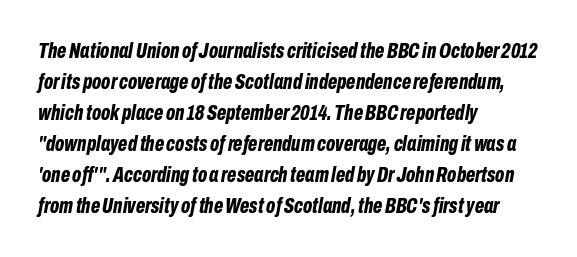
Q: Is the text bold? A: Yes.
Q: Is the text italic (slanted)? A: Yes, it leans right by about 10 degrees.
Q: Is the text underlined? A: No.
Q: How is the paragraph aligned? A: Left-aligned.
Q: Is the spacing between letters normal or unusually wide? A: Normal.
Q: Is the spacing between lines tight, normal or loose? A: Normal.
